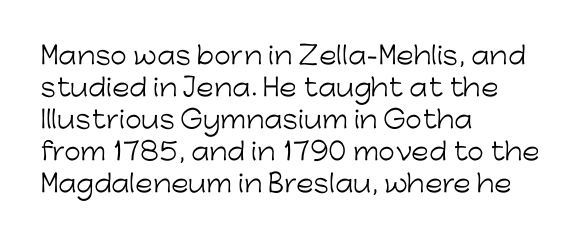
A bare baseline throughout the passage. Does the lettering tilt? It doesn't — this is upright. Leftover space on each line is placed entirely after the last word. Regarding leading, the lines here are spaced in the standard way. Inter-character spacing is left at the font's built-in metrics. Compared with a typical body face, this is equally light or lighter still.
